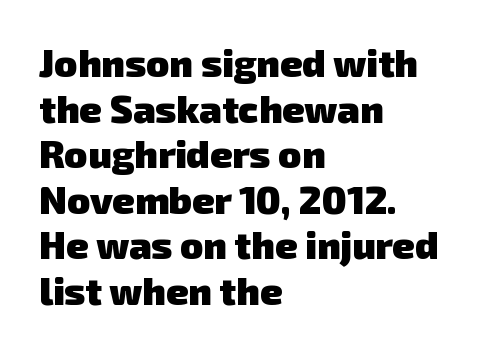
{"serif": "no", "bold": "yes", "weight": "heavy", "width": "normal", "stroke_contrast": "low", "x_height": "medium", "monospaced": "no", "underline": "no", "align": "left", "line_spacing_ratio": 1.2, "letter_spacing": "normal", "letter_spacing_em": 0.0, "glyph_px": 38}
